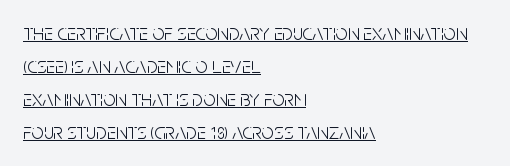
The image shows 22 px text type, upright; set left-aligned, normal line spacing (1.5x), normal letter spacing, underlined.
